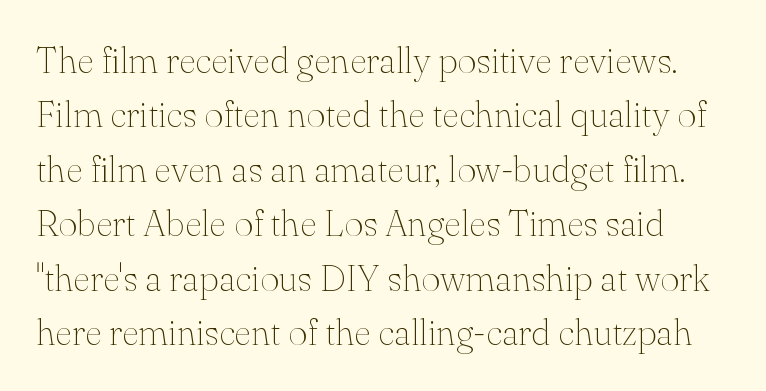
Q: Is the text bold? A: No.
Q: Is the text italic (slanted)? A: No, it is upright.
Q: Is the typeface a serif or a sans-serif typeface? A: Serif.
Q: Is the text underlined? A: No.
Q: Is the spacing between letters normal or unusually wide? A: Normal.
Q: Is the spacing between lines tight, normal or loose? A: Normal.
Q: Width (condensed, normal, or wide)? A: Normal.
Q: Stroke contrast? A: Medium.
Q: x-height? A: Small.
Q: Monospaced? A: No.
